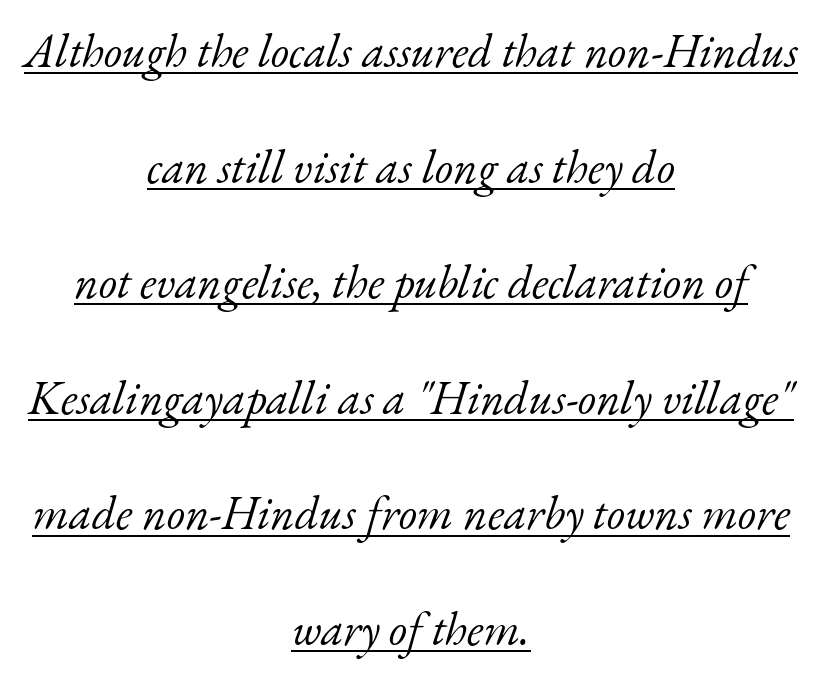
The image shows 47 px light serif type, italic (leaning right); set centered, loose line spacing (2.46x), normal letter spacing, underlined; low stroke contrast and a small x-height.
